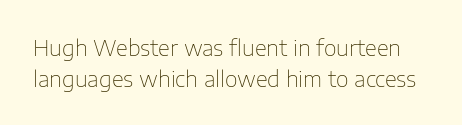
Q: Is the text bold? A: No.
Q: Is the text italic (slanted)? A: No, it is upright.
Q: Is the text underlined? A: No.
Q: Is the spacing between letters normal or unusually wide? A: Normal.
Q: Is the spacing between lines tight, normal or loose? A: Normal.
